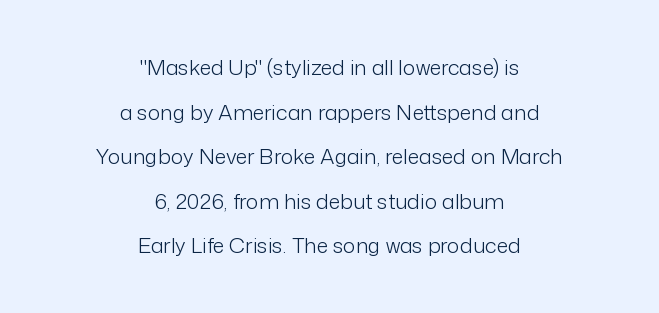
{"italic": "no", "bold": "no", "underline": "no", "align": "center", "line_spacing": "loose", "line_spacing_ratio": 2.12, "letter_spacing": "normal", "letter_spacing_em": 0.0, "glyph_px": 21}
